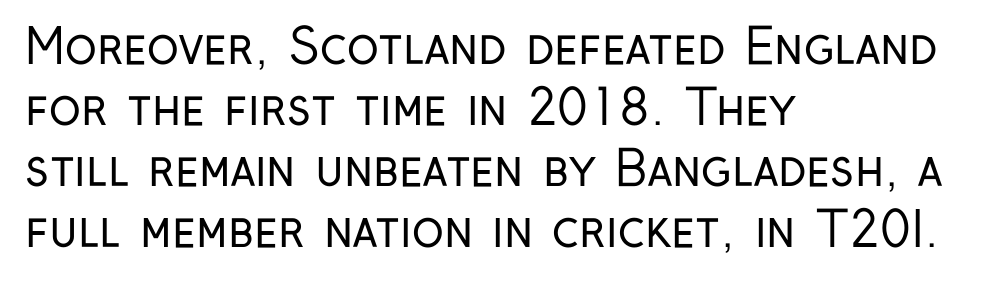
Q: Is the text bold? A: No.
Q: Is the text italic (slanted)? A: No, it is upright.
Q: Is the typeface a serif or a sans-serif typeface? A: Sans-serif.
Q: Is the text underlined? A: No.
Q: How is the paragraph aligned? A: Left-aligned.
Q: Is the spacing between letters normal or unusually wide? A: Normal.
Q: Is the spacing between lines tight, normal or loose? A: Normal.
Q: Width (condensed, normal, or wide)? A: Condensed.
Q: Stroke contrast? A: Low.
Q: x-height? A: Medium.
Q: Monospaced? A: No.
